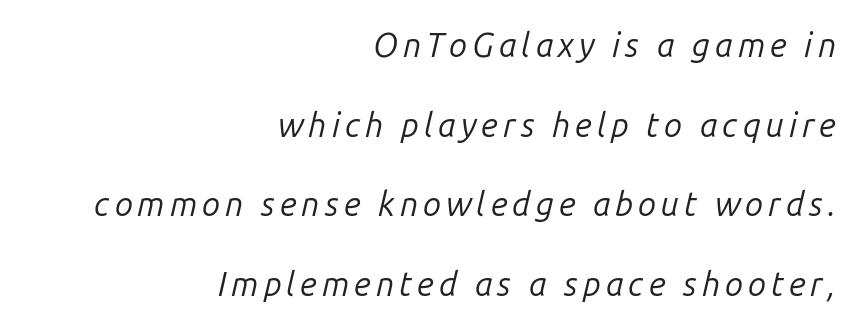
Clear beneath every line of the passage. Does the leading feel generous? Absolutely, it's lavish. The setting favours the right margin, as signatures and pull-quotes sometimes do. The letters advance in unequal steps, a hallmark of proportional type. The letterforms sit at book weight or below.
